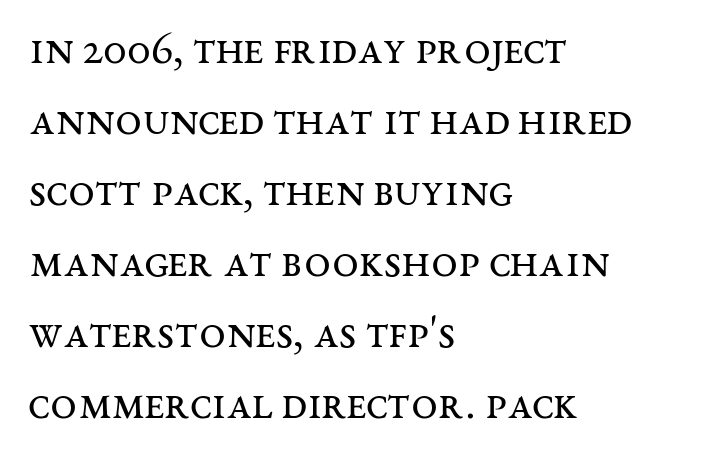
Q: Is the text bold? A: No.
Q: Is the text italic (slanted)? A: No, it is upright.
Q: Is the typeface a serif or a sans-serif typeface? A: Serif.
Q: Is the text underlined? A: No.
Q: How is the paragraph aligned? A: Left-aligned.
Q: Is the spacing between letters normal or unusually wide? A: Normal.
Q: Is the spacing between lines tight, normal or loose? A: Normal.
Q: Width (condensed, normal, or wide)? A: Wide.
Q: Stroke contrast? A: Medium.
Q: x-height? A: Large.
Q: Monospaced? A: No.
